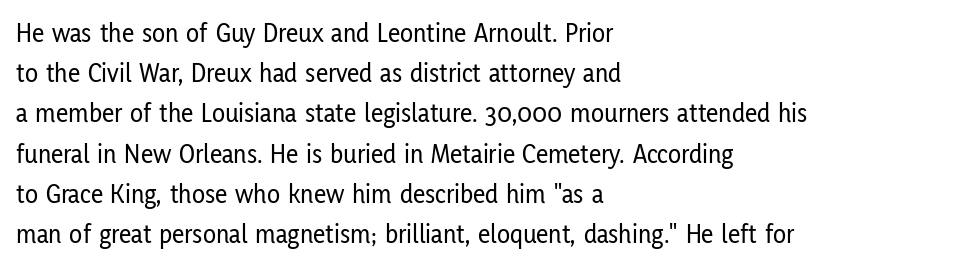
Q: Is the text italic (slanted)? A: No, it is upright.
Q: Is the text underlined? A: No.
Q: How is the paragraph aligned? A: Left-aligned.
Q: Is the spacing between letters normal or unusually wide? A: Normal.
Q: Is the spacing between lines tight, normal or loose? A: Normal.
